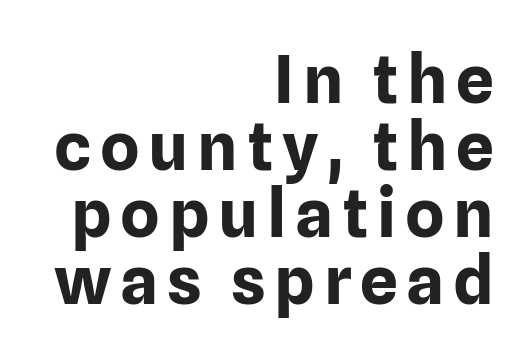
Q: Is the text bold? A: Yes.
Q: Is the text italic (slanted)? A: No, it is upright.
Q: Is the typeface a serif or a sans-serif typeface? A: Sans-serif.
Q: Is the text underlined? A: No.
Q: How is the paragraph aligned? A: Right-aligned.
Q: Is the spacing between lines tight, normal or loose? A: Tight.
Q: Width (condensed, normal, or wide)? A: Normal.
Q: Stroke contrast? A: Low.
Q: x-height? A: Medium.
Q: Monospaced? A: No.
